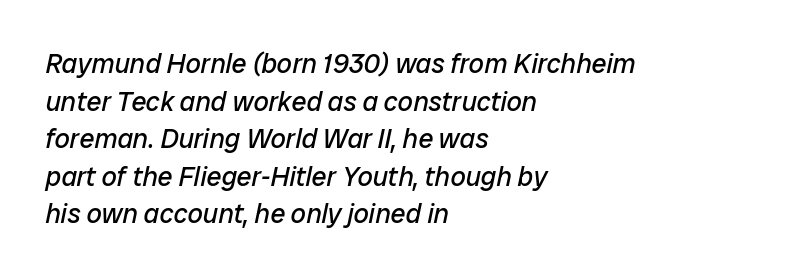
Q: Is the text bold? A: No.
Q: Is the text italic (slanted)? A: Yes, it leans right by about 12 degrees.
Q: Is the text underlined? A: No.
Q: How is the paragraph aligned? A: Left-aligned.
Q: Is the spacing between letters normal or unusually wide? A: Normal.
Q: Is the spacing between lines tight, normal or loose? A: Normal.
